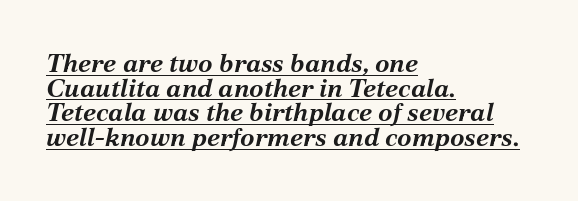
{"italic": "yes", "lean": "right", "slant_degrees": 12, "bold": "yes", "underline": "yes", "align": "left", "line_spacing": "tight", "line_spacing_ratio": 0.95, "letter_spacing": "normal", "letter_spacing_em": 0.0, "glyph_px": 26}
